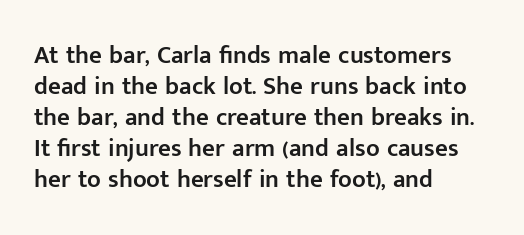
A classic flush-left, rag-right setting is used for this passage. The face used here is rendered with its standard letterfit. Decoration check: the copy has no underline. Caption: semibold face, moderately heavy strokes. Quick note: not italic, upright.
